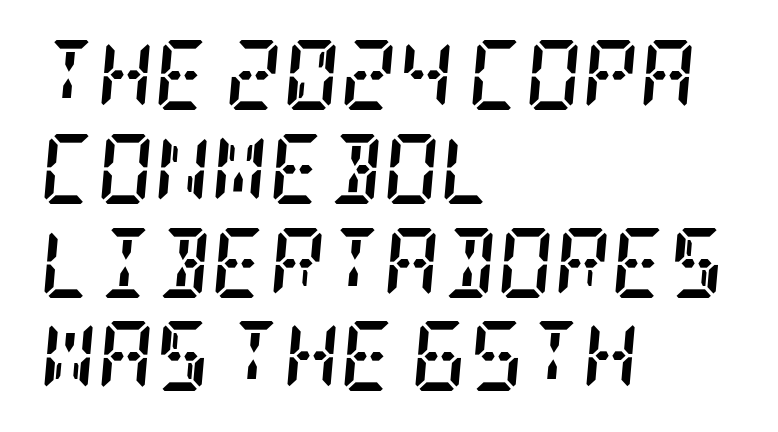
{"serif": "yes", "italic": "yes", "lean": "right", "slant_degrees": 5, "bold": "yes", "weight": "semibold", "width": "condensed", "stroke_contrast": "low", "x_height": "large", "underline": "no", "align": "left", "line_spacing": "normal", "line_spacing_ratio": 1.34, "letter_spacing": "normal", "letter_spacing_em": 0.0, "glyph_px": 70}
